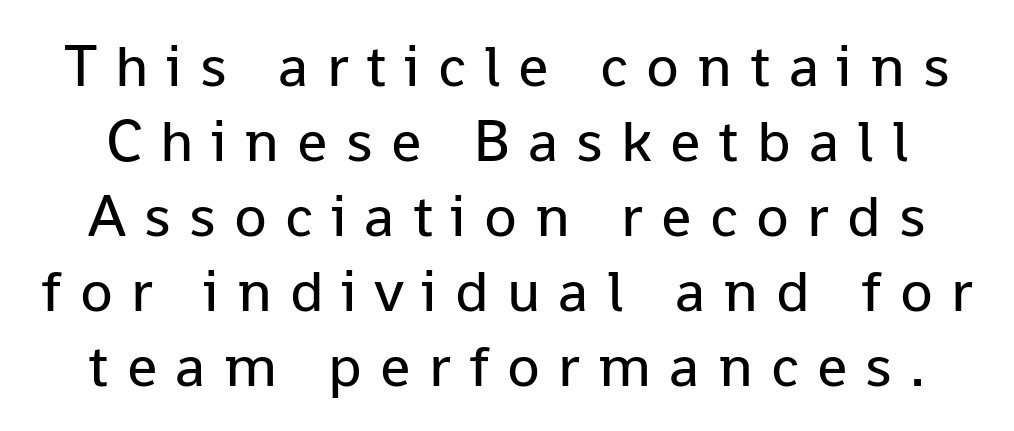
Descenders are the only things crossing below the line. Vertical spacing — default. Character widths vary here, with narrow letters taking less room than wide ones. These lines were composed using upright roman letters. Regarding serifs, this sample does without them.
